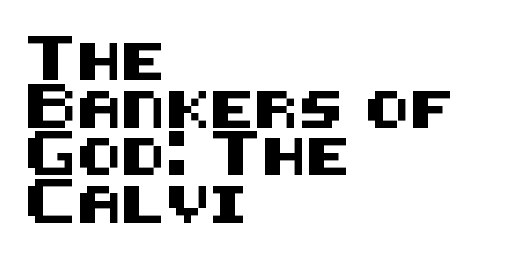
Q: Is the text italic (slanted)? A: No, it is upright.
Q: Is the typeface a serif or a sans-serif typeface? A: Sans-serif.
Q: Is the text underlined? A: No.
Q: How is the paragraph aligned? A: Left-aligned.
Q: Is the spacing between letters normal or unusually wide? A: Normal.
Q: Is the spacing between lines tight, normal or loose? A: Normal.
Q: Width (condensed, normal, or wide)? A: Normal.
Q: Stroke contrast? A: Medium.
Q: x-height? A: Large.
